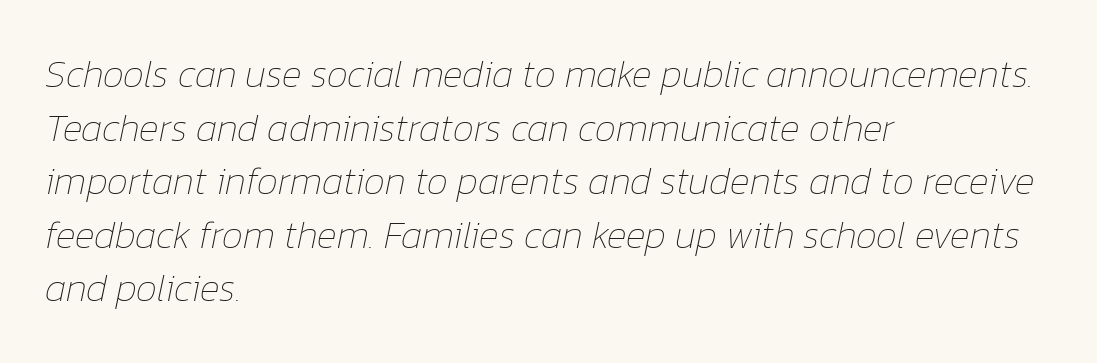
{"italic": "yes", "lean": "right", "slant_degrees": 12, "bold": "no", "weight": "thin", "width": "normal", "stroke_contrast": "low", "x_height": "medium", "monospaced": "no", "underline": "no", "align": "left", "line_spacing": "normal", "line_spacing_ratio": 1.41, "letter_spacing": "normal", "letter_spacing_em": 0.0, "glyph_px": 38}
